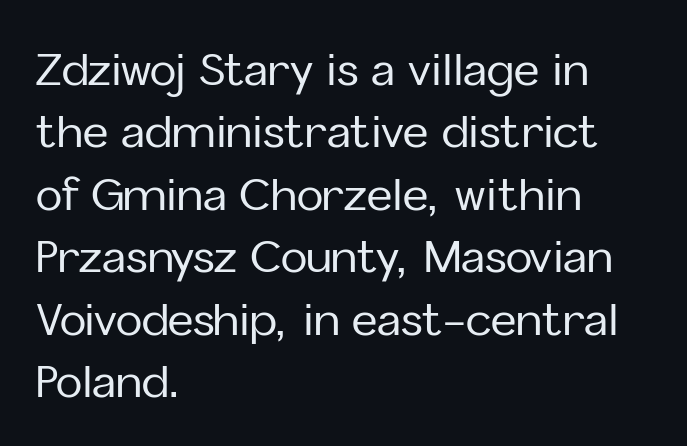
The image shows 44 px sans-serif type, upright; set left-aligned, normal line spacing (1.42x), normal letter spacing, not underlined; low stroke contrast and a medium x-height.
